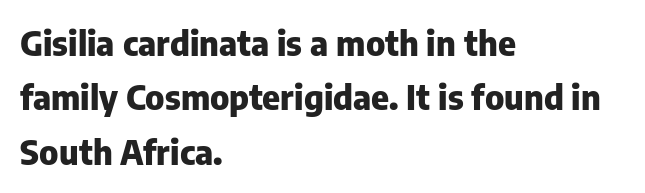
Q: Is the text bold? A: Yes.
Q: Is the text italic (slanted)? A: No, it is upright.
Q: Is the typeface a serif or a sans-serif typeface? A: Sans-serif.
Q: Is the text underlined? A: No.
Q: How is the paragraph aligned? A: Left-aligned.
Q: Is the spacing between letters normal or unusually wide? A: Normal.
Q: Is the spacing between lines tight, normal or loose? A: Normal.
Q: Width (condensed, normal, or wide)? A: Normal.
Q: Stroke contrast? A: Low.
Q: x-height? A: Medium.
Q: Monospaced? A: No.
